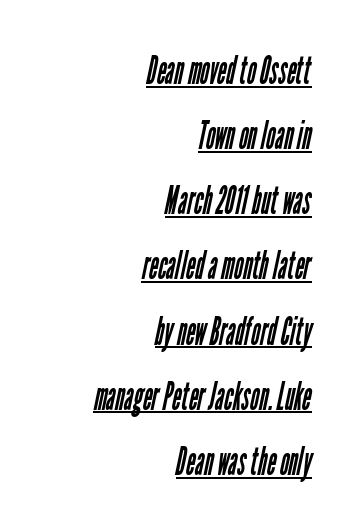
{"serif": "no", "bold": "no", "weight": "regular", "width": "condensed", "stroke_contrast": "low", "x_height": "medium", "monospaced": "no", "underline": "yes", "align": "right", "line_spacing": "normal", "line_spacing_ratio": 1.67, "letter_spacing": "normal", "letter_spacing_em": 0.0, "glyph_px": 39}
